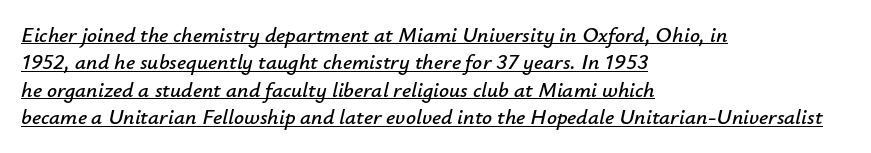
The words here are underlined. The rows are spaced the way most documents space them. Looking at the ascenders, they clearly lean. This rendering uses left alignment, leaving the right contour irregular. Does extra space separate the letters? No, they use regular spacing.
